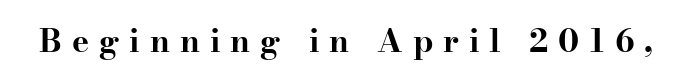
Q: Is the text bold? A: Yes.
Q: Is the text italic (slanted)? A: No, it is upright.
Q: Is the typeface a serif or a sans-serif typeface? A: Serif.
Q: Is the text underlined? A: No.
Q: Is the spacing between letters normal or unusually wide? A: Unusually wide.
Q: Width (condensed, normal, or wide)? A: Wide.
Q: Stroke contrast? A: High.
Q: x-height? A: Small.
Q: Monospaced? A: No.
